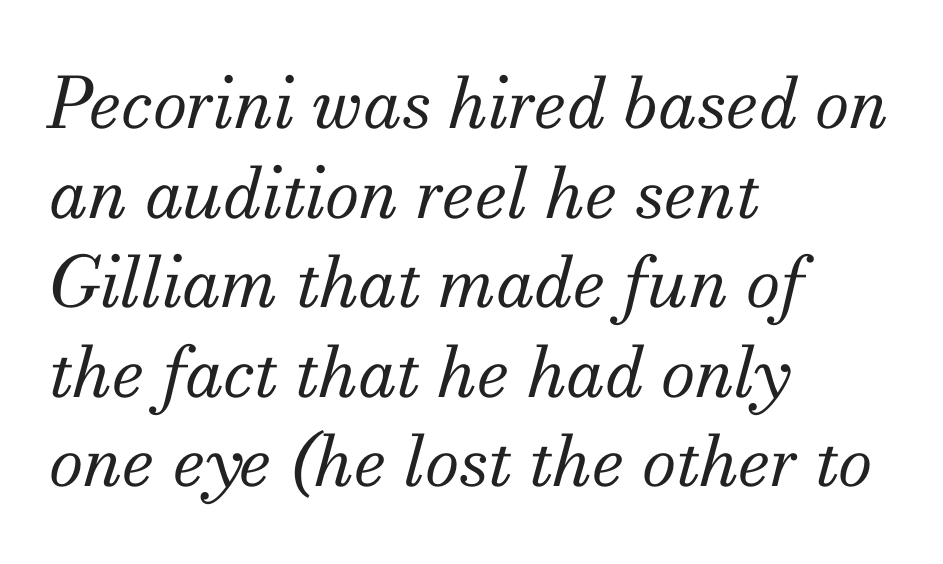
{"serif": "yes", "italic": "yes", "lean": "right", "slant_degrees": 13, "bold": "no", "weight": "regular", "width": "normal", "stroke_contrast": "medium", "x_height": "small", "monospaced": "no", "underline": "no", "align": "left", "line_spacing": "normal", "line_spacing_ratio": 1.28, "letter_spacing": "normal", "letter_spacing_em": 0.0, "glyph_px": 70}
